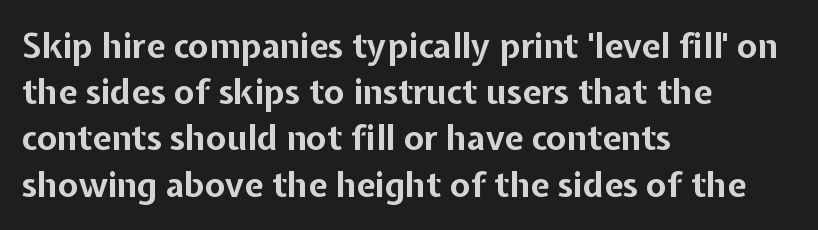
Q: Is the text bold? A: Yes.
Q: Is the text italic (slanted)? A: No, it is upright.
Q: Is the typeface a serif or a sans-serif typeface? A: Sans-serif.
Q: Is the text underlined? A: No.
Q: How is the paragraph aligned? A: Left-aligned.
Q: Is the spacing between letters normal or unusually wide? A: Normal.
Q: Is the spacing between lines tight, normal or loose? A: Normal.
Q: Width (condensed, normal, or wide)? A: Normal.
Q: Stroke contrast? A: Low.
Q: x-height? A: Medium.
Q: Monospaced? A: No.
